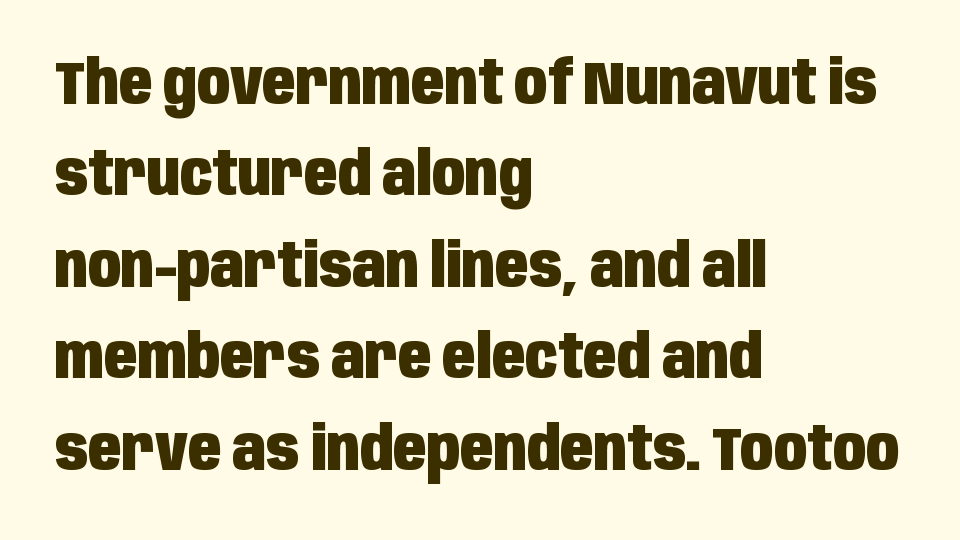
The image shows 61 px heavy, condensed sans-serif type, upright; set left-aligned, normal line spacing (1.5x), normal letter spacing, not underlined; low stroke contrast and a large x-height.
